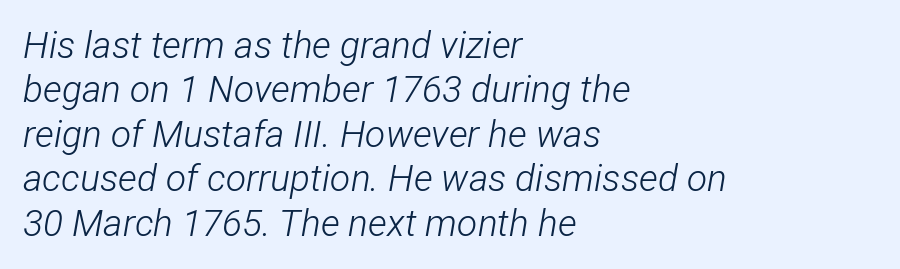
Q: Is the text bold? A: No.
Q: Is the text italic (slanted)? A: Yes, it leans right by about 12 degrees.
Q: Is the text underlined? A: No.
Q: How is the paragraph aligned? A: Left-aligned.
Q: Is the spacing between letters normal or unusually wide? A: Normal.
Q: Width (condensed, normal, or wide)? A: Condensed.
Q: Stroke contrast? A: Low.
Q: x-height? A: Medium.
Q: Monospaced? A: No.
